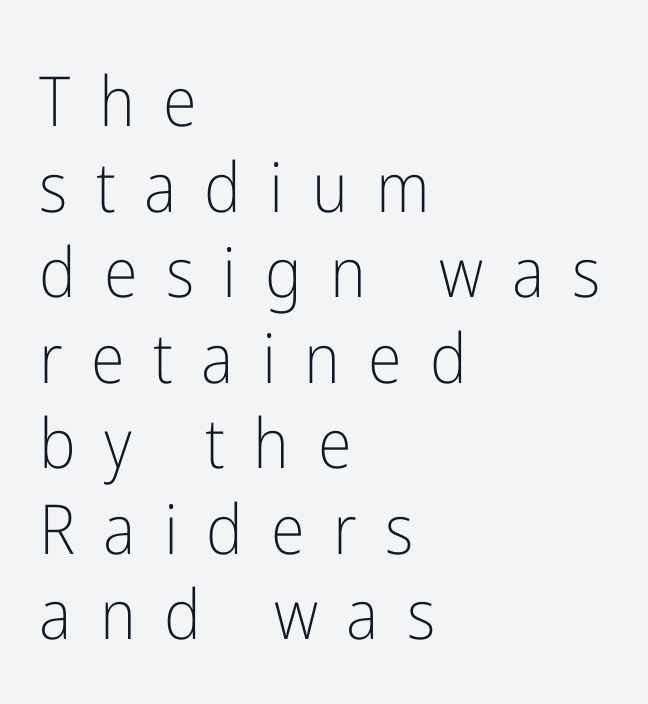
The image shows 69 px light, condensed sans-serif type, upright; set left-aligned, line spacing 1.24x, unusually wide letter spacing (+0.41 em), not underlined; low stroke contrast and a medium x-height.
